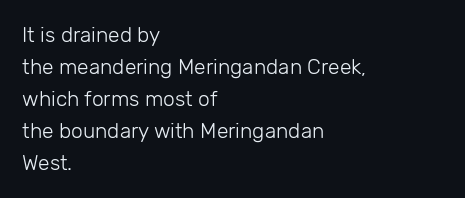
Q: Is the text bold? A: No.
Q: Is the text italic (slanted)? A: No, it is upright.
Q: Is the text underlined? A: No.
Q: How is the paragraph aligned? A: Left-aligned.
Q: Is the spacing between letters normal or unusually wide? A: Normal.
Q: Is the spacing between lines tight, normal or loose? A: Normal.
